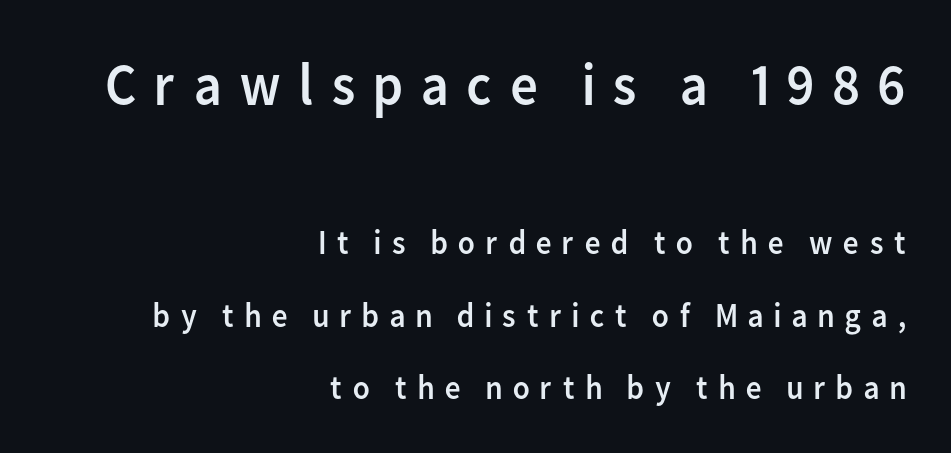
{"serif": "no", "italic": "no", "bold": "no", "weight": "regular", "width": "normal", "stroke_contrast": "low", "x_height": "medium", "monospaced": "no", "underline": "no", "align": "right", "line_spacing": "loose", "line_spacing_ratio": 2.07, "letter_spacing": "wide", "letter_spacing_em": 0.25, "larger_block": "first", "size_ratio": 1.74, "glyph_px": 61}
